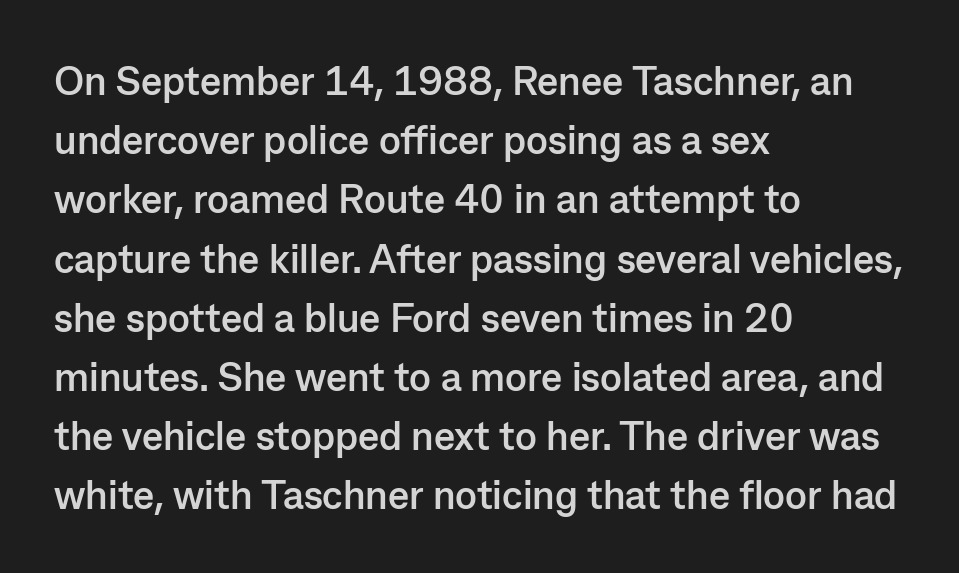
No feet cap the strokes, marking this as sans-serif type. Any mark beneath the type? The region is blank. Summary of vertical rhythm: regular, with standard interline spacing. In terms of weight, the rendering is a true, heavy bold.
